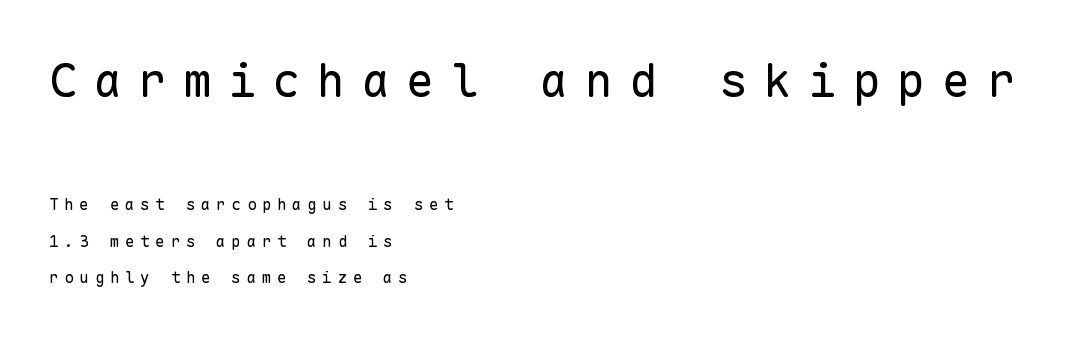
Size contrast runs from large at the top to small at the bottom. To sum up the face: it is a sans, with no serifs. This is not heavy type; no bold has been used. This rendering uses left alignment, leaving the right contour irregular. This is the regular roman posture of the typeface.
